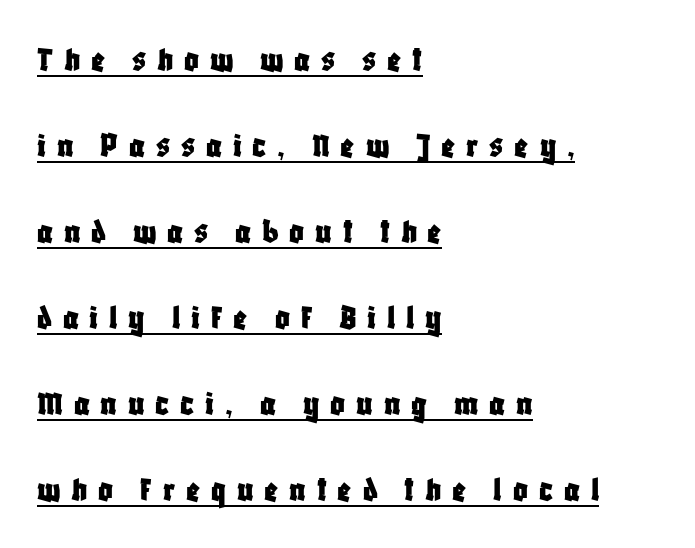
The image shows 36 px condensed sans-serif type, upright; set left-aligned, loose line spacing (2.39x), unusually wide letter spacing (+0.3 em), underlined; low stroke contrast and a large x-height.
